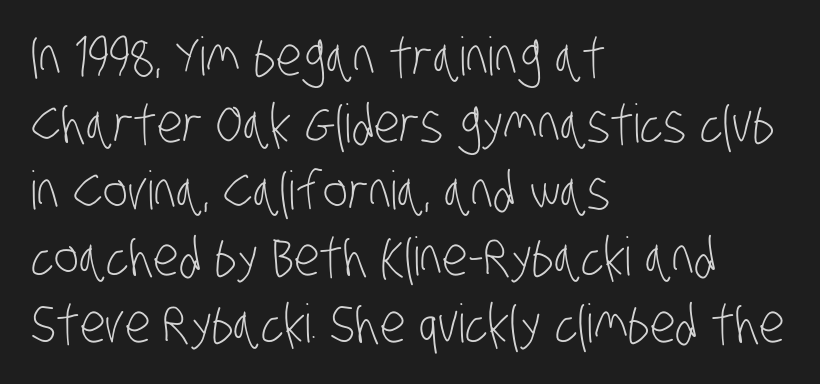
{"serif": "no", "bold": "no", "weight": "light", "width": "condensed", "stroke_contrast": "low", "x_height": "large", "monospaced": "no", "underline": "no", "align": "left", "line_spacing": "normal", "line_spacing_ratio": 1.26, "letter_spacing": "normal", "letter_spacing_em": 0.0, "glyph_px": 53}
